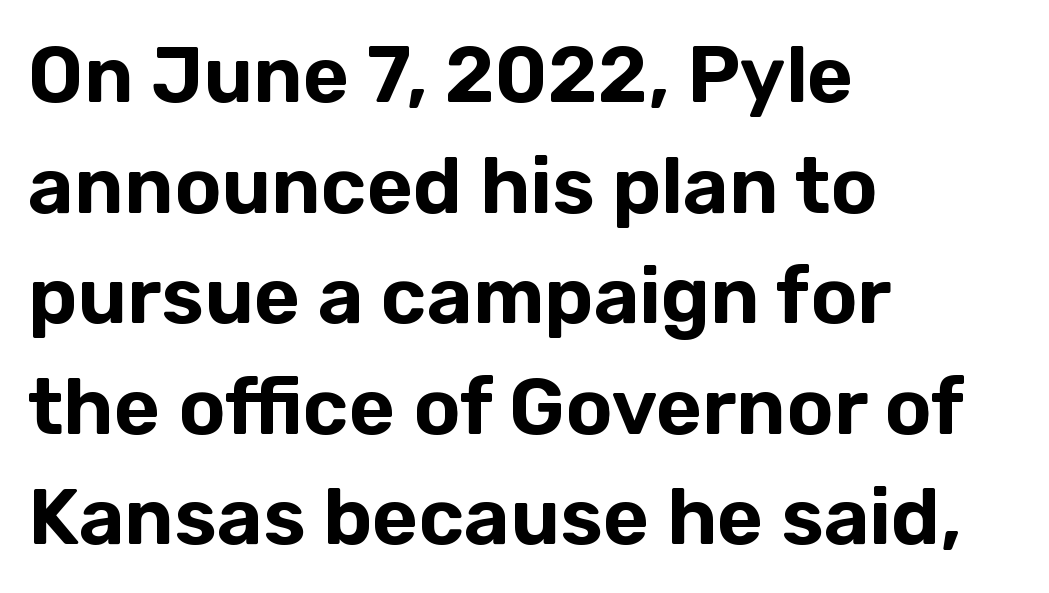
Q: Is the text italic (slanted)? A: No, it is upright.
Q: Is the typeface a serif or a sans-serif typeface? A: Sans-serif.
Q: Is the text underlined? A: No.
Q: How is the paragraph aligned? A: Left-aligned.
Q: Is the spacing between letters normal or unusually wide? A: Normal.
Q: Is the spacing between lines tight, normal or loose? A: Normal.
Q: Width (condensed, normal, or wide)? A: Normal.
Q: Stroke contrast? A: Low.
Q: x-height? A: Medium.
Q: Monospaced? A: No.
